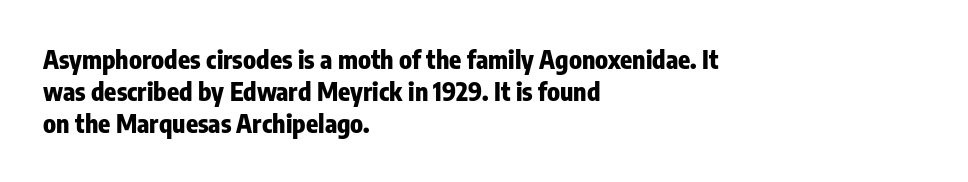
The image shows 25 px bold type, upright; set left-aligned, normal line spacing (1.28x), normal letter spacing, not underlined.
